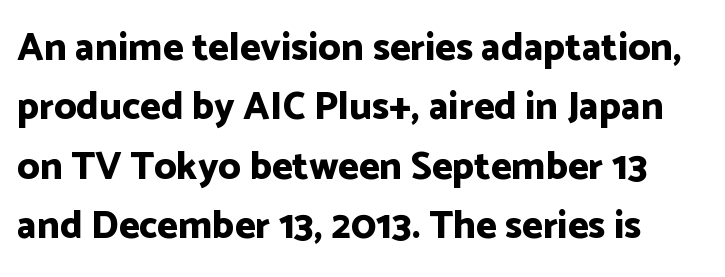
Q: Is the text bold? A: Yes.
Q: Is the text italic (slanted)? A: No, it is upright.
Q: Is the typeface a serif or a sans-serif typeface? A: Sans-serif.
Q: Is the text underlined? A: No.
Q: Is the spacing between letters normal or unusually wide? A: Normal.
Q: Is the spacing between lines tight, normal or loose? A: Normal.
Q: Width (condensed, normal, or wide)? A: Normal.
Q: Stroke contrast? A: Low.
Q: x-height? A: Medium.
Q: Monospaced? A: No.
